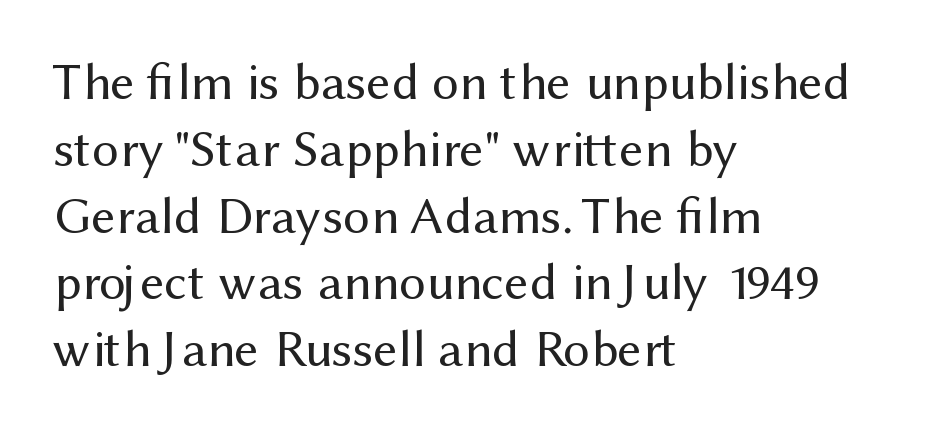
Weight class: somewhere from thin through regular. Each letter keeps its own natural width here, so spacing adapts to shape. The font's upright variant was chosen for this text. Underline: absent. Are there feet on the stems? There aren't — it's a sans.
